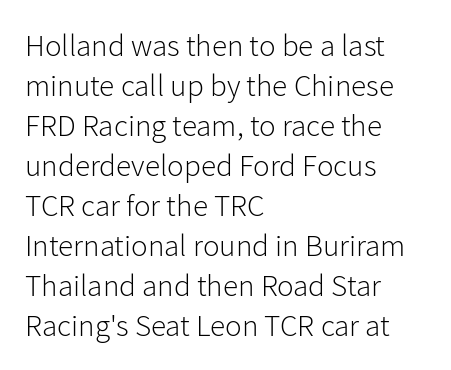
{"serif": "no", "italic": "no", "bold": "no", "weight": "light", "width": "normal", "stroke_contrast": "low", "x_height": "medium", "monospaced": "no", "underline": "no", "align": "left", "line_spacing": "normal", "line_spacing_ratio": 1.29, "letter_spacing": "normal", "letter_spacing_em": 0.0, "glyph_px": 31}
